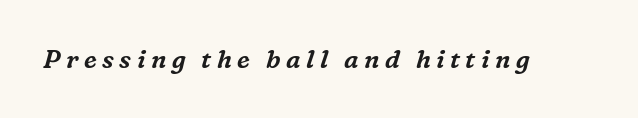
Q: Is the text italic (slanted)? A: Yes, it leans right by about 16 degrees.
Q: Is the text underlined? A: No.
Q: Is the spacing between letters normal or unusually wide? A: Unusually wide.
